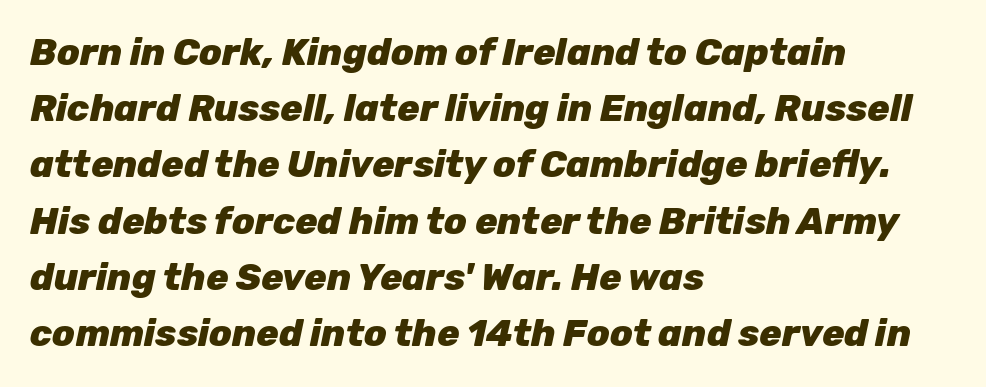
Compared with an ordinary text face, these strokes are far heavier — a full bold. Observe the ordinary spacing: letters are neighbours, not strangers. Caption: multi-line text, flush left, ragged right. Vertical spacing — default. Note the varied advance widths — an 'i' is clearly narrower than an 'm'.
